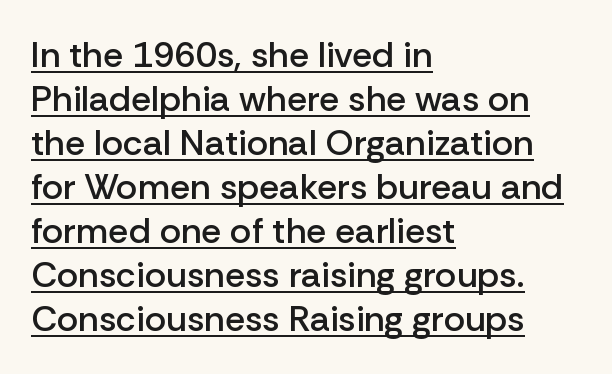
The image shows 36 px semibold sans-serif type, upright; set left-aligned, line spacing 1.22x, normal letter spacing, underlined; low stroke contrast and a medium x-height.
